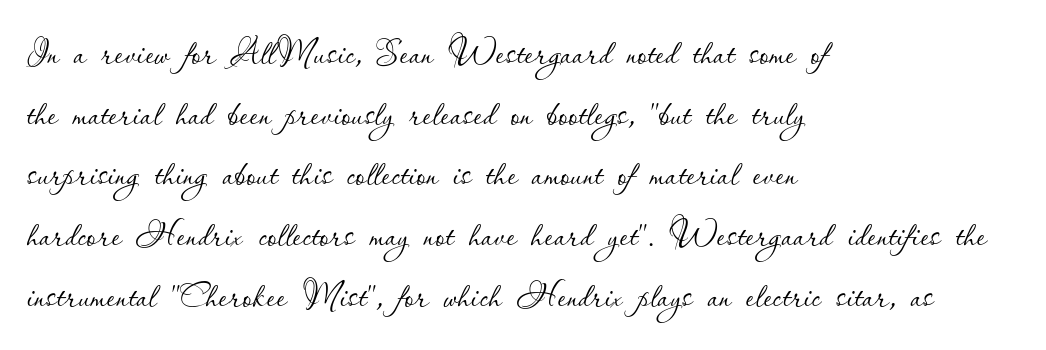
The image shows 47 px thin type; set left-aligned, normal line spacing (1.29x), normal letter spacing, not underlined; low stroke contrast and a small x-height.
